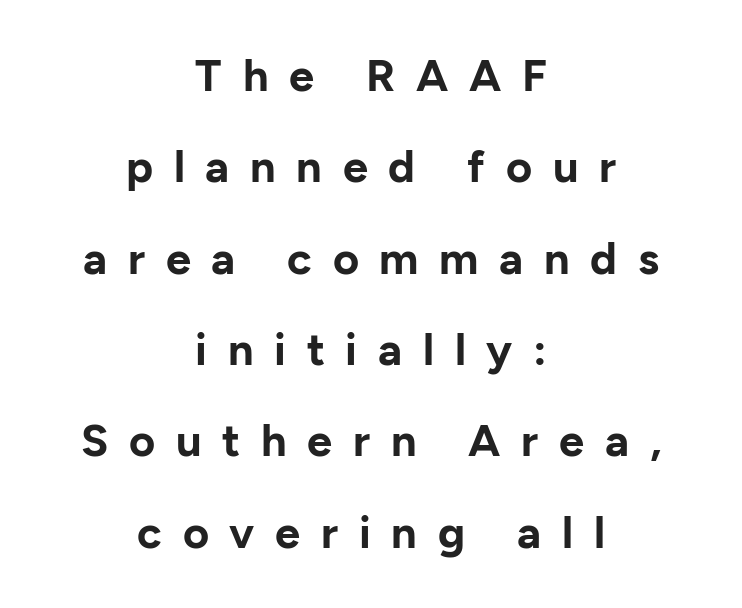
{"serif": "no", "italic": "no", "bold": "yes", "weight": "bold", "width": "normal", "stroke_contrast": "low", "x_height": "medium", "monospaced": "no", "underline": "no", "align": "center", "line_spacing": "loose", "line_spacing_ratio": 2.03, "letter_spacing": "wide", "letter_spacing_em": 0.46, "glyph_px": 45}
